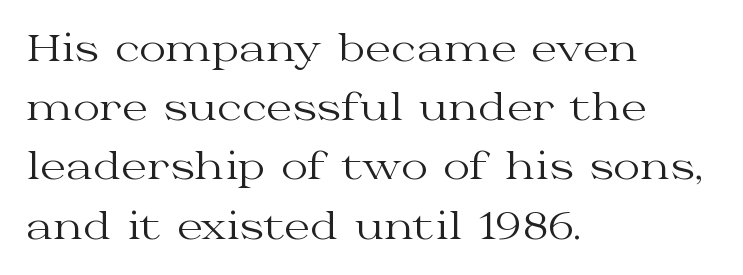
The image shows 37 px regular-weight, wide serif type, upright; set left-aligned, normal line spacing (1.6x), normal letter spacing, not underlined; medium stroke contrast and a medium x-height.
